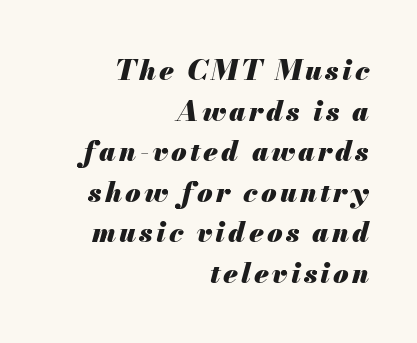
The image shows 28 px heavy type, italic (leaning right); set right-aligned, normal line spacing (1.45x), not underlined; medium stroke contrast and a small x-height.
